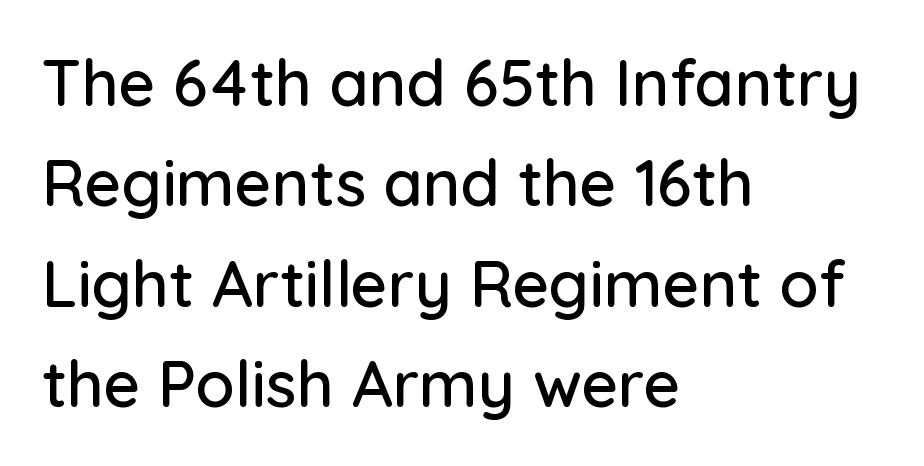
Q: Is the text italic (slanted)? A: No, it is upright.
Q: Is the typeface a serif or a sans-serif typeface? A: Sans-serif.
Q: Is the text underlined? A: No.
Q: How is the paragraph aligned? A: Left-aligned.
Q: Is the spacing between letters normal or unusually wide? A: Normal.
Q: Is the spacing between lines tight, normal or loose? A: Normal.
Q: Width (condensed, normal, or wide)? A: Normal.
Q: Stroke contrast? A: Low.
Q: x-height? A: Medium.
Q: Monospaced? A: No.
